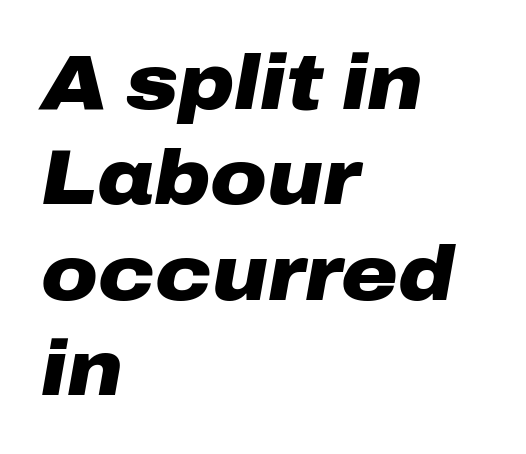
The rendering uses natural spacing where letterforms have individual widths. The rag falls on the right side of this text block. Each word holds together tightly as a unit, with standard inter-letter gaps. Looking at the ascenders, they clearly lean.
